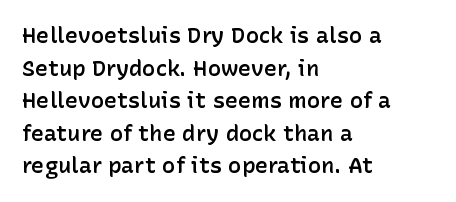
Short and long lines alike share a common starting point at left. Quick note: not italic, upright. In terms of leading, this rendering sits right in the middle. The gap between lines stays unmarked.
